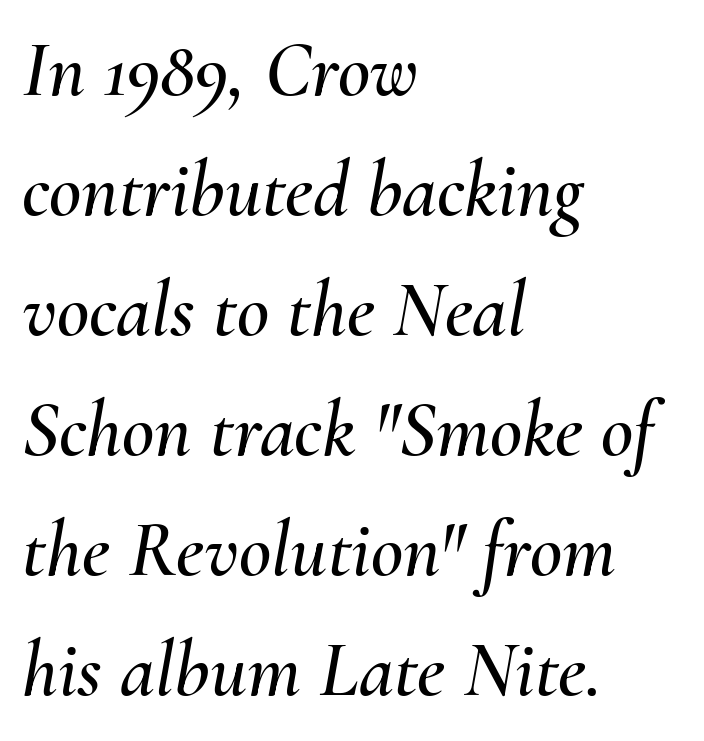
{"italic": "yes", "lean": "right", "slant_degrees": 10, "width": "normal", "stroke_contrast": "medium", "x_height": "small", "monospaced": "no", "underline": "no", "align": "left", "line_spacing": "normal", "line_spacing_ratio": 1.52, "letter_spacing": "normal", "letter_spacing_em": 0.0, "glyph_px": 79}
